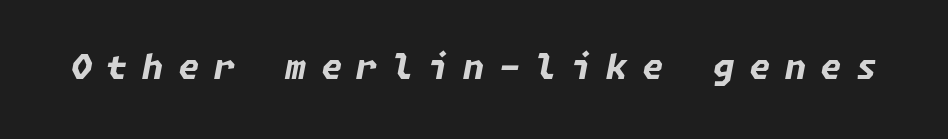
Honestly, the letter spacing is so wide it's the main thing you notice. The string is rendered with underlining switched off. The axis of the letterforms is tilted away from vertical. Strong, thick strokes mark this as bold type.
